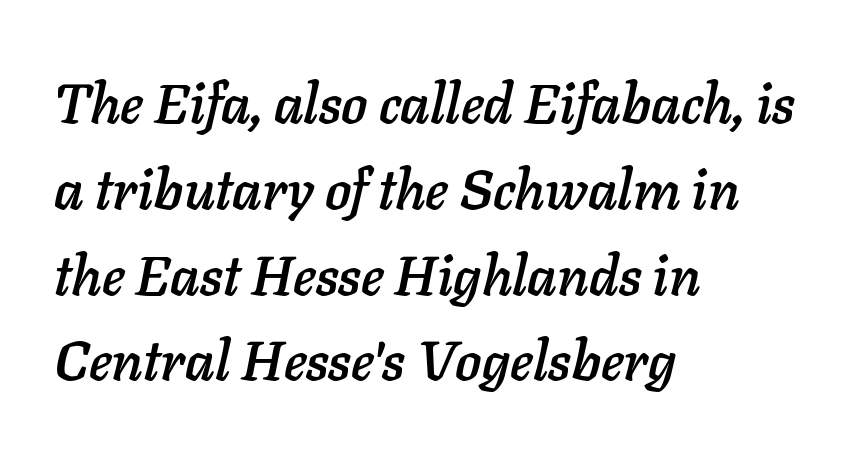
Q: Is the text italic (slanted)? A: Yes, it leans right by about 11 degrees.
Q: Is the text underlined? A: No.
Q: How is the paragraph aligned? A: Left-aligned.
Q: Is the spacing between letters normal or unusually wide? A: Normal.
Q: Is the spacing between lines tight, normal or loose? A: Normal.
Q: Width (condensed, normal, or wide)? A: Normal.
Q: Stroke contrast? A: Low.
Q: x-height? A: Medium.
Q: Monospaced? A: No.
